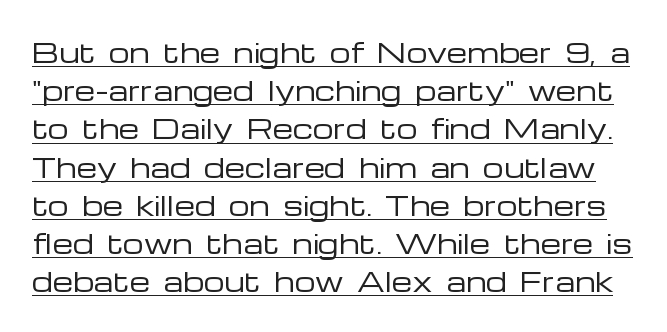
Q: Is the text bold? A: No.
Q: Is the text italic (slanted)? A: No, it is upright.
Q: Is the text underlined? A: Yes.
Q: Is the spacing between letters normal or unusually wide? A: Normal.
Q: Is the spacing between lines tight, normal or loose? A: Normal.
